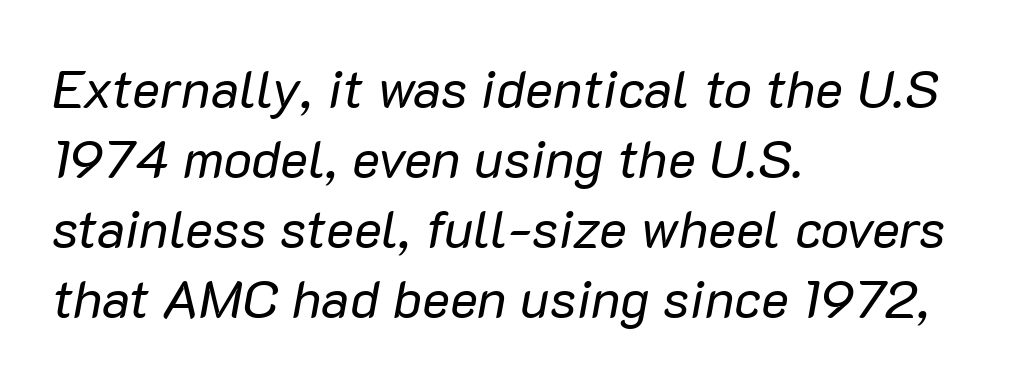
Q: Is the text bold? A: No.
Q: Is the text italic (slanted)? A: Yes, it leans right by about 10 degrees.
Q: Is the text underlined? A: No.
Q: How is the paragraph aligned? A: Left-aligned.
Q: Is the spacing between letters normal or unusually wide? A: Normal.
Q: Is the spacing between lines tight, normal or loose? A: Normal.
Q: Width (condensed, normal, or wide)? A: Normal.
Q: Stroke contrast? A: Low.
Q: x-height? A: Medium.
Q: Monospaced? A: No.
